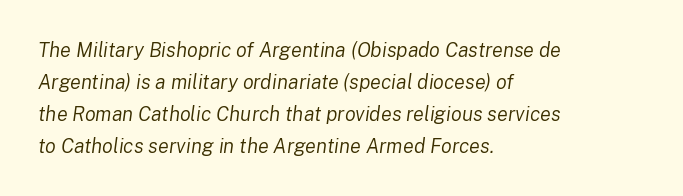
{"italic": "yes", "lean": "right", "slant_degrees": 8, "bold": "no", "underline": "no", "align": "left", "line_spacing": "normal", "line_spacing_ratio": 1.6, "letter_spacing": "normal", "letter_spacing_em": 0.0, "glyph_px": 20}
